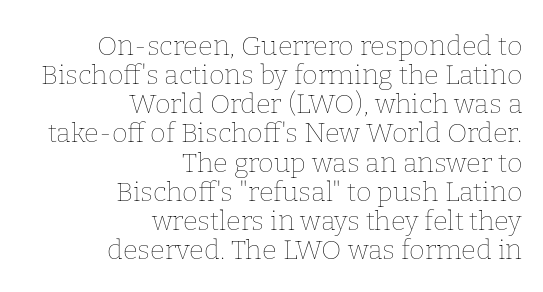
The image shows 27 px text type, upright; set right-aligned, tight line spacing (1.08x), normal letter spacing, not underlined.
